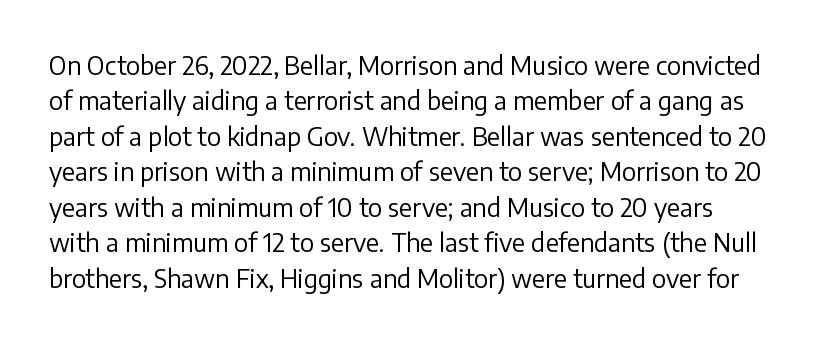
{"italic": "no", "bold": "no", "underline": "no", "line_spacing": "normal", "line_spacing_ratio": 1.42, "letter_spacing": "normal", "letter_spacing_em": 0.0, "glyph_px": 25}
